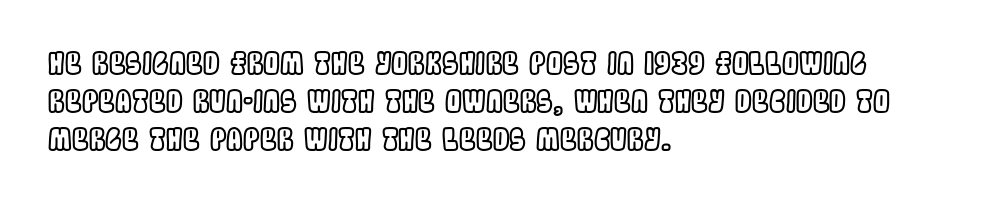
{"italic": "no", "width": "condensed", "x_height": "large", "monospaced": "no", "underline": "no", "align": "left", "line_spacing": "normal", "line_spacing_ratio": 1.27, "letter_spacing": "normal", "letter_spacing_em": 0.0, "glyph_px": 30}
